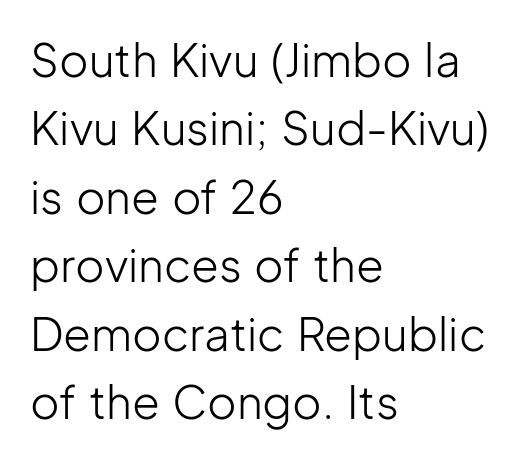
The area under the type is left untouched. A typesetter would call this leading conventional body-copy spacing. Where is the straight margin? On the left. What stands out about the letter spacing? Nothing — it is the standard amount. To sum up the face: it is a sans, with no serifs. Do the letters lean? They stand straight.
